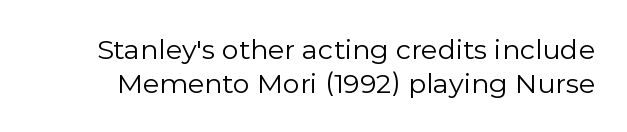
The face looks like a standard text weight, possibly lighter. Designer's note — italics off, roman on. This sample keeps an unexceptional amount of space between lines. Descenders hang freely into open space. Does extra space separate the letters? No, they use regular spacing.
